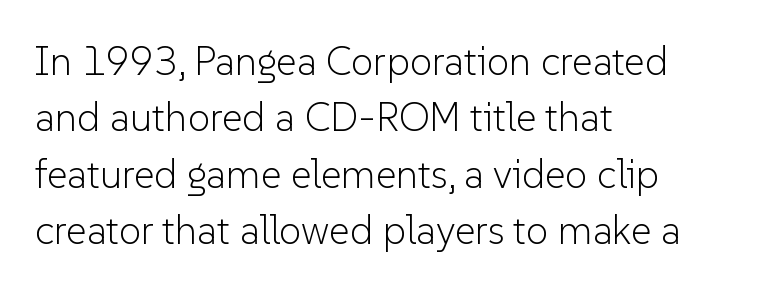
{"serif": "no", "italic": "no", "bold": "no", "weight": "light", "width": "normal", "stroke_contrast": "low", "x_height": "medium", "monospaced": "no", "underline": "no", "align": "left", "line_spacing": "normal", "line_spacing_ratio": 1.41, "letter_spacing": "normal", "letter_spacing_em": 0.0, "glyph_px": 40}
